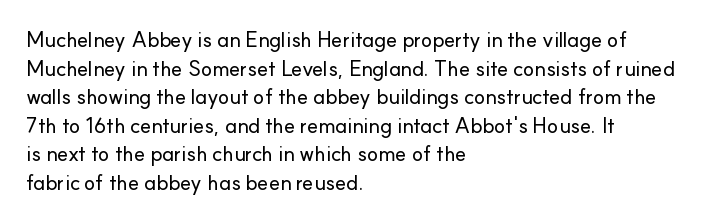
Q: Is the text italic (slanted)? A: No, it is upright.
Q: Is the text underlined? A: No.
Q: How is the paragraph aligned? A: Left-aligned.
Q: Is the spacing between letters normal or unusually wide? A: Normal.
Q: Is the spacing between lines tight, normal or loose? A: Normal.
